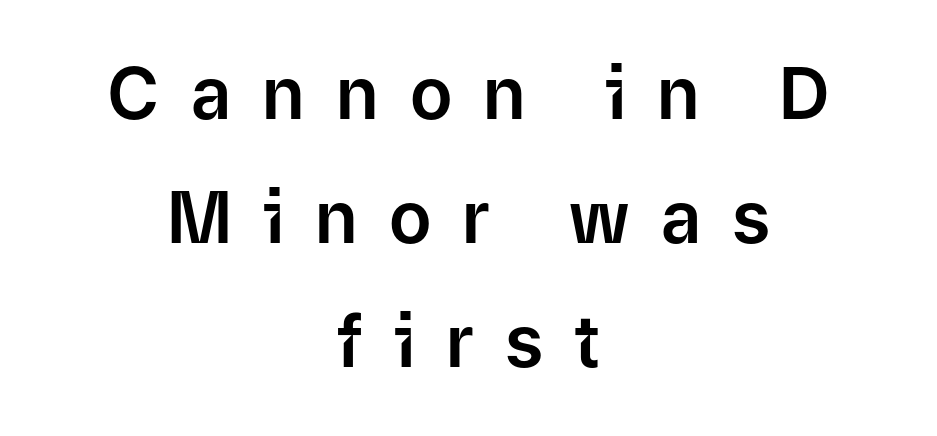
The image shows 71 px sans-serif type, upright; set centered, line spacing 1.75x, unusually wide letter spacing (+0.44 em), not underlined; low stroke contrast and a medium x-height.
